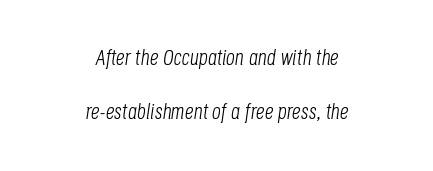
No heavy texture on the line: the type isn't bold. Tracking here is standard; glyphs follow each other at the usual distance. When letters slant like this, we call the style italic. This rendering uses center alignment, leaving both contours irregular but symmetric. Interline gaps are noticeably wide in this sample.
